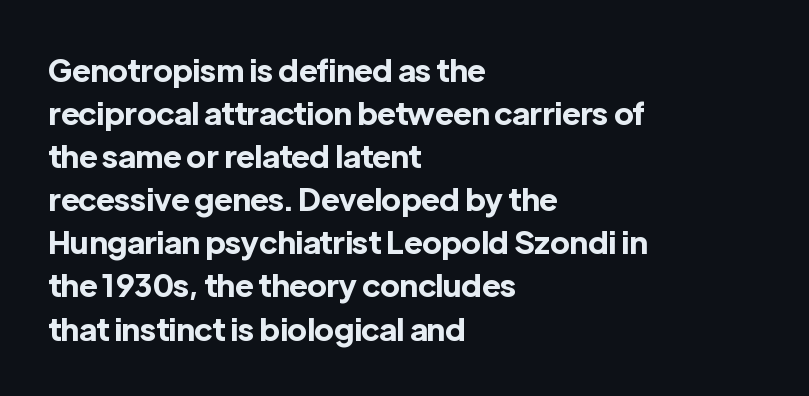
On the weight axis this lands at bold, roughly 700. Character widths vary here, with narrow letters taking less room than wide ones. Does the copy run flush right? No — it runs flush left. Lines of text with bare space underneath. To sum up the face: it is a sans, with no serifs.
